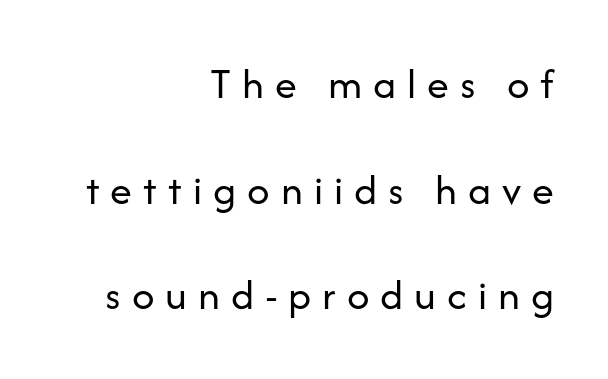
Think standard paragraph weight, or any step lighter than that. A flush-right, rag-left setting is used for this passage. Classification — sans serif. Between one letter and the next there's a generous, obvious gap. Leading is clearly above the norm, producing a sparse column.
